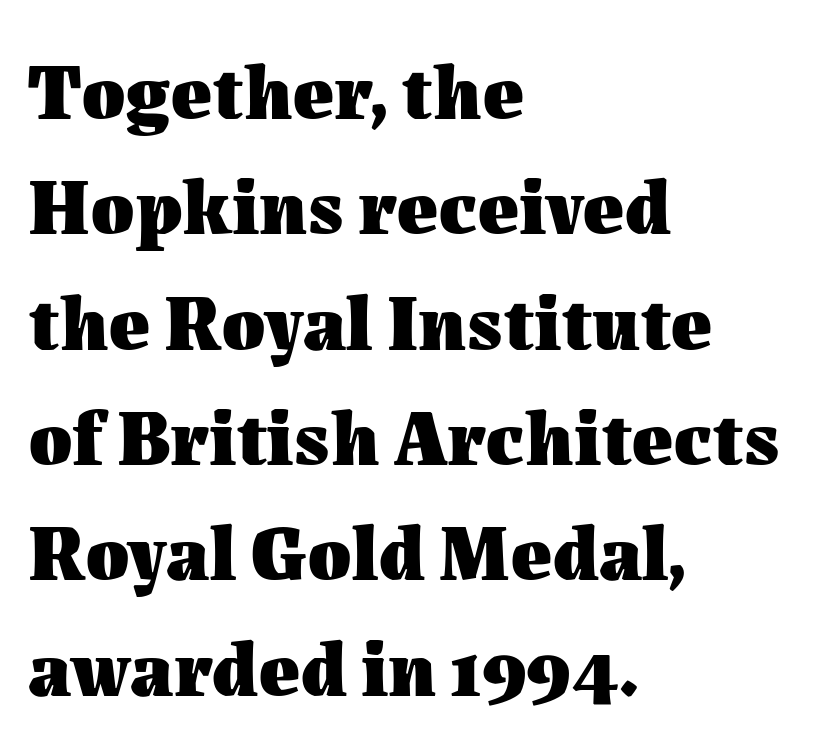
Emphasis by weight is at full strength: bold. Reading down the block, your eye returns to a fixed left position each line. Standard letterfit; no display-style spreading of the glyphs. The letters stand straight up with perfectly vertical stems. The specimen omits any rule beneath the text block's lines.
